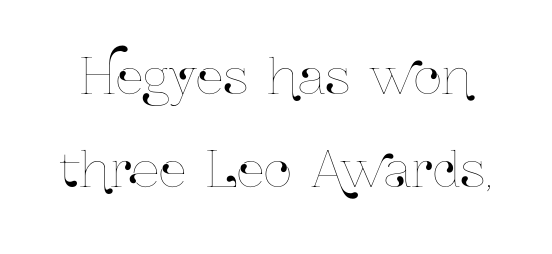
The image shows 49 px condensed type, upright; set loose line spacing (1.9x), normal letter spacing, not underlined; low stroke contrast and a medium x-height.
